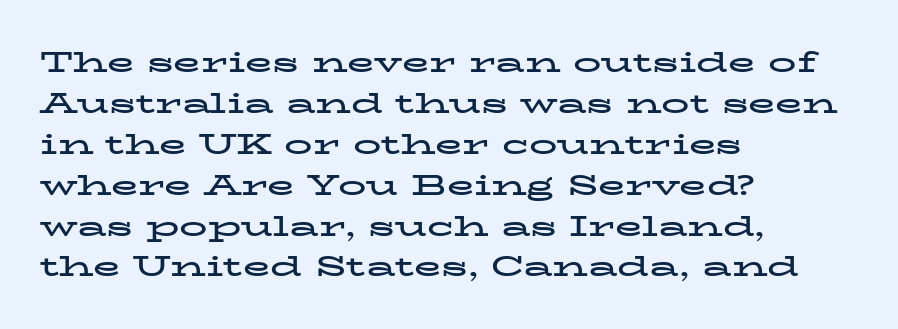
Teacher's note: observe the even left margin — that is flush-left alignment. Horizontal bands of white between lines are of average thickness. This sample has the flowing, uneven cadence of proportional lettering. The strokes are fattened all the way to bold. Do the letters lean? They stand straight. Type style note: has serifs.
